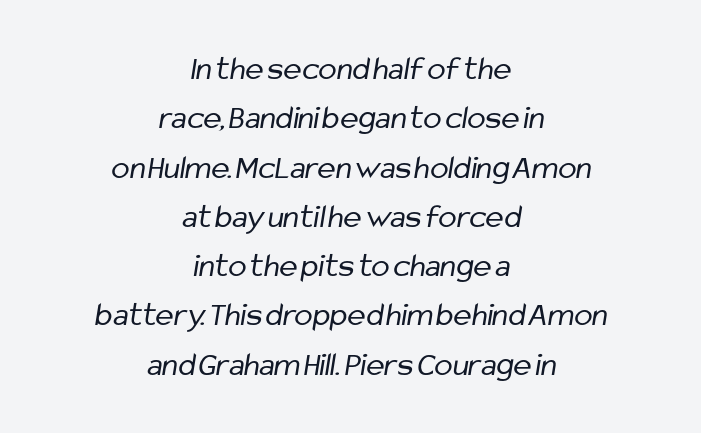
Q: Is the text bold? A: No.
Q: Is the typeface a serif or a sans-serif typeface? A: Sans-serif.
Q: Is the text underlined? A: No.
Q: How is the paragraph aligned? A: Centered.
Q: Is the spacing between letters normal or unusually wide? A: Normal.
Q: Is the spacing between lines tight, normal or loose? A: Normal.
Q: Width (condensed, normal, or wide)? A: Condensed.
Q: Stroke contrast? A: Low.
Q: x-height? A: Medium.
Q: Monospaced? A: No.
